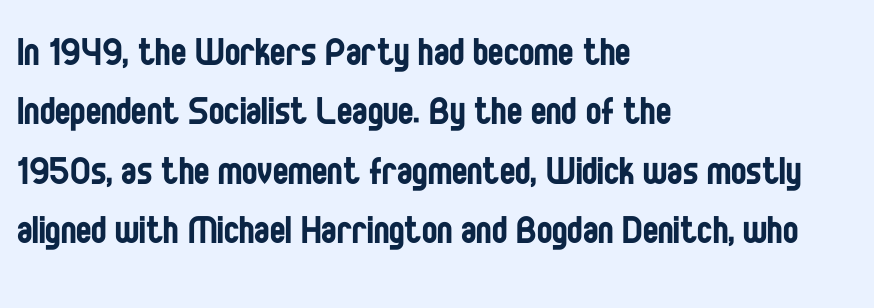
{"serif": "no", "italic": "no", "bold": "no", "weight": "regular", "width": "condensed", "stroke_contrast": "low", "x_height": "large", "monospaced": "no", "underline": "no", "align": "left", "line_spacing": "normal", "line_spacing_ratio": 1.29, "letter_spacing": "normal", "letter_spacing_em": 0.0, "glyph_px": 46}
